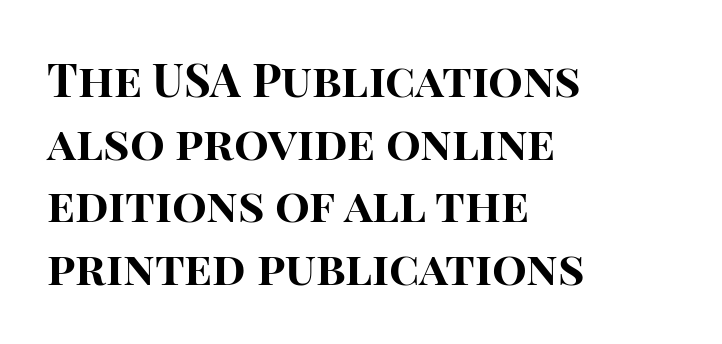
Q: Is the text bold? A: Yes.
Q: Is the text italic (slanted)? A: No, it is upright.
Q: Is the typeface a serif or a sans-serif typeface? A: Sans-serif.
Q: Is the text underlined? A: No.
Q: How is the paragraph aligned? A: Left-aligned.
Q: Is the spacing between letters normal or unusually wide? A: Normal.
Q: Is the spacing between lines tight, normal or loose? A: Normal.
Q: Width (condensed, normal, or wide)? A: Normal.
Q: Stroke contrast? A: High.
Q: x-height? A: Large.
Q: Monospaced? A: No.
